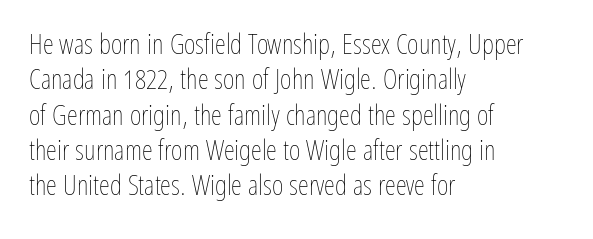
The image shows 28 px thin, condensed type, upright; set left-aligned, normal line spacing (1.26x), normal letter spacing, not underlined; low stroke contrast and a medium x-height.
